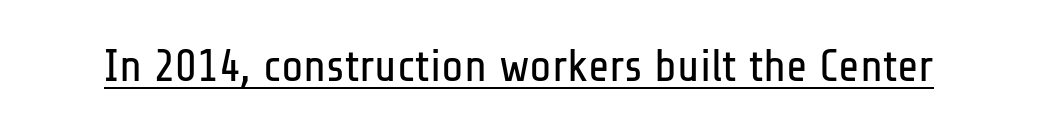
{"serif": "no", "italic": "no", "bold": "no", "weight": "regular", "width": "condensed", "stroke_contrast": "low", "x_height": "medium", "monospaced": "no", "underline": "yes", "letter_spacing": "normal", "letter_spacing_em": 0.0, "glyph_px": 46}
